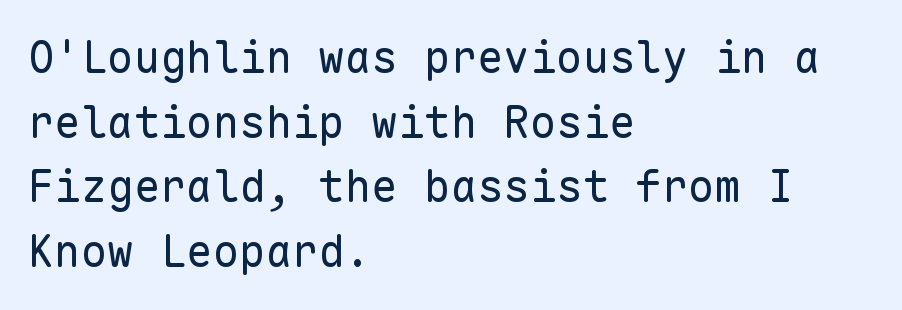
The image shows 44 px regular-weight sans-serif type, upright, monospaced; set left-aligned, normal line spacing (1.47x), normal letter spacing, not underlined; low stroke contrast and a medium x-height.
